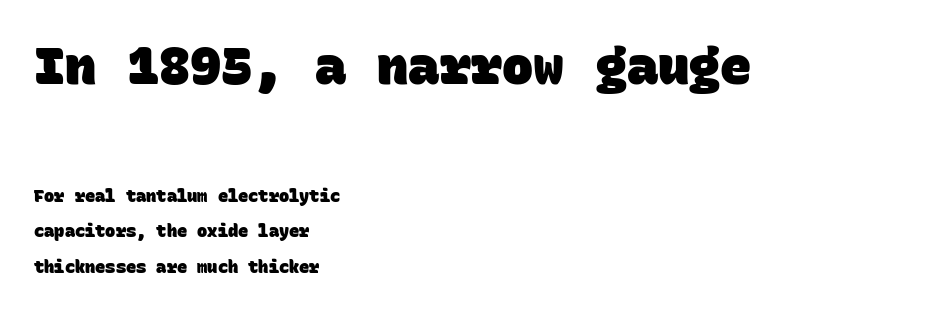
The image shows 52 px heavy sans-serif type, monospaced; set left-aligned, loose line spacing (2.1x), normal letter spacing, not underlined; the first (top) block is 3.06x larger; low stroke contrast and a large x-height.
